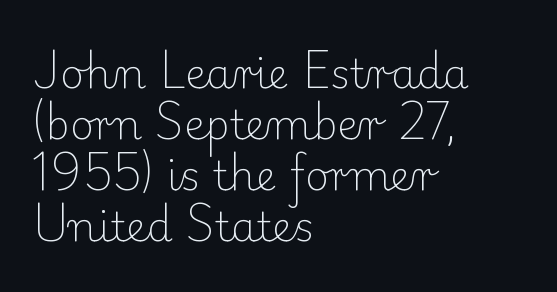
The image shows 41 px light serif type, upright; set left-aligned, line spacing 1.24x, normal letter spacing, not underlined; low stroke contrast and a small x-height.
